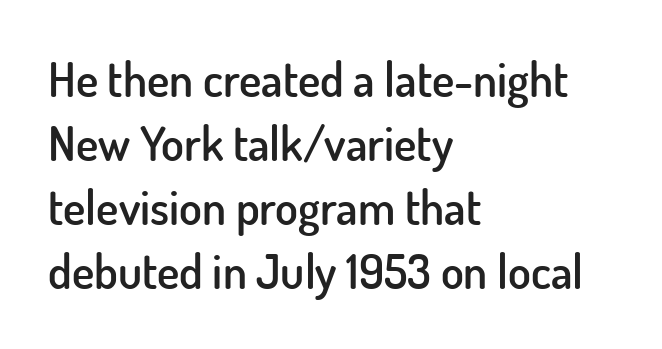
Any mark beneath the type? The region is blank. Notice how the stems are strictly vertical — no italics here. Is there much room between lines? A standard amount, neither cramped nor airy. Is the block centered? No — it sits flush against the left margin. The letterforms sit shoulder to shoulder at normal distance.
